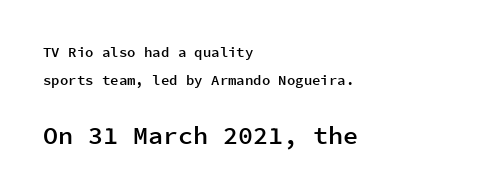
The designer dialed line spacing up above the default. The glyphs have the mass of a demibold cut, below bold. Is the letter spacing exaggerated? No — it looks like the ordinary default. The words here are not underlined.
